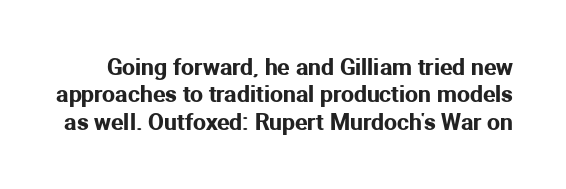
Q: Is the text italic (slanted)? A: No, it is upright.
Q: Is the text underlined? A: No.
Q: Is the spacing between letters normal or unusually wide? A: Normal.
